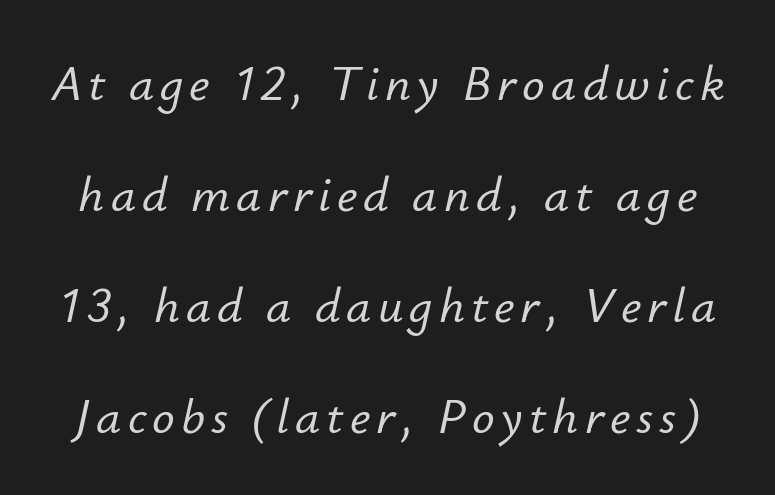
The image shows 50 px text type, italic (leaning right); set loose line spacing (2.22x), not underlined; low stroke contrast and a small x-height.
